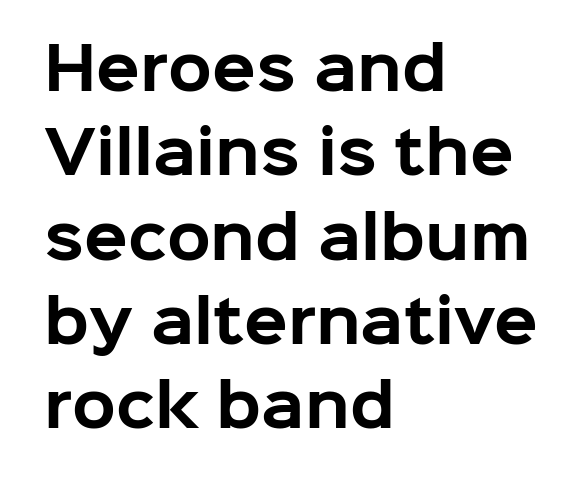
The characters display no serif detailing; their extremities are plain. Each row of text sits above clean, open space. Looks like regular typesetting: each glyph gets only the width it needs. Short note: letters normally spaced.
